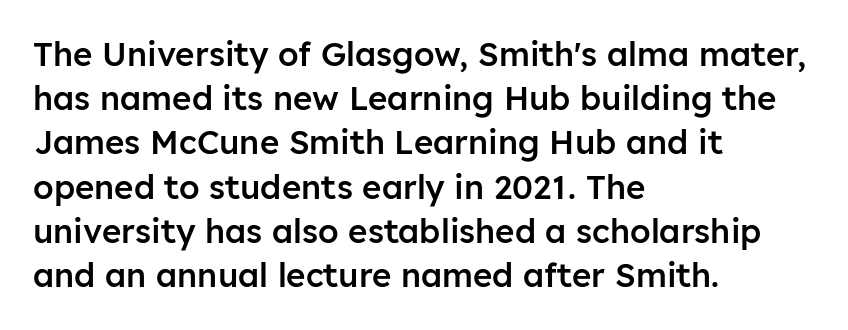
{"serif": "no", "italic": "no", "bold": "semi", "weight": "semibold", "width": "normal", "stroke_contrast": "low", "x_height": "medium", "monospaced": "no", "underline": "no", "align": "left", "line_spacing": "normal", "line_spacing_ratio": 1.34, "letter_spacing": "normal", "letter_spacing_em": 0.0, "glyph_px": 33}
